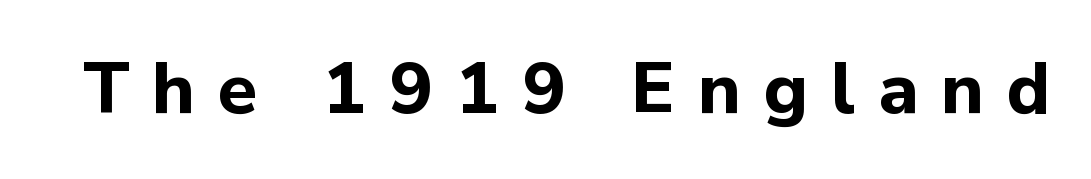
The image shows 72 px bold sans-serif type, upright; set unusually wide letter spacing (+0.32 em), not underlined; low stroke contrast and a medium x-height.
